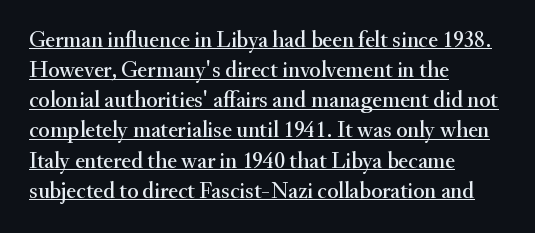
Vertical spacing — default. Italic? Not at all — the glyphs are vertical. The setting favours the left margin, as ordinary paragraphs usually do. Looks like someone drew a line under every word here. Tracking value appears to be zero — textbook default spacing.
